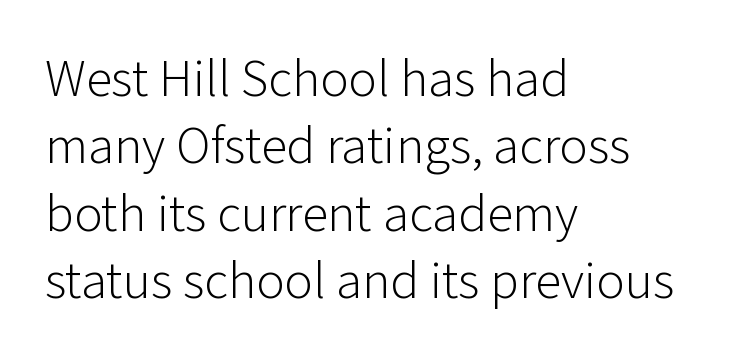
In terms of letterform style, serifs are entirely absent. Bare-footed words on every line. Here the designer chose a conventional face with non-uniform glyph widths. The typesetter chose a ragged-right arrangement here. Summary of vertical rhythm: regular, with standard interline spacing. Posture: straight, roman, zero tilt.
